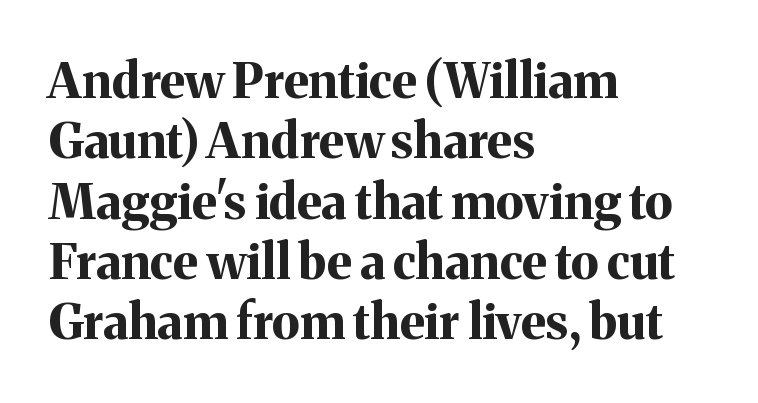
The specimen omits any rule beneath the text block's lines. Standard letterfit; no display-style spreading of the glyphs. Little horizontal feet cap the strokes, marking this as serif type. Italic? Not at all — the glyphs are vertical. Compared with an ordinary text face, these strokes are far heavier — a full bold. This sample has the flowing, uneven cadence of proportional lettering.
